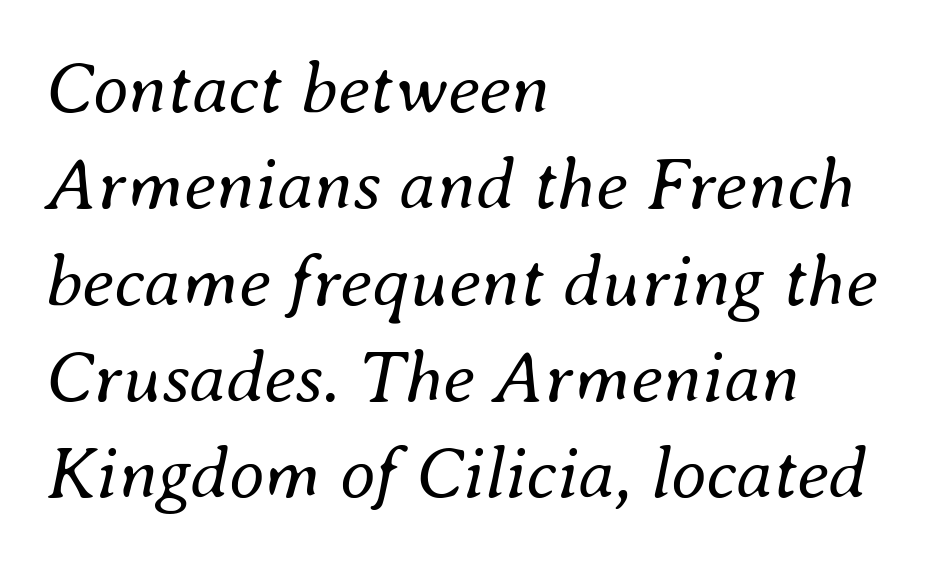
The image shows 73 px regular-weight type, italic (leaning right); set left-aligned, normal line spacing (1.32x), normal letter spacing, not underlined; medium stroke contrast and a small x-height.
